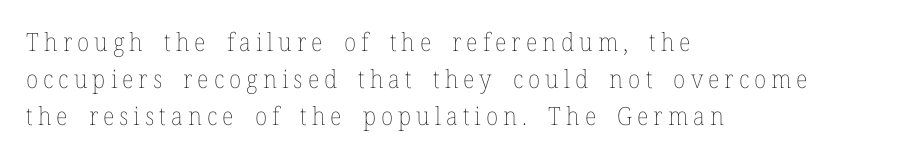
The image shows 25 px text type, upright; set left-aligned, normal line spacing (1.49x), unusually wide letter spacing (+0.2 em), not underlined.
